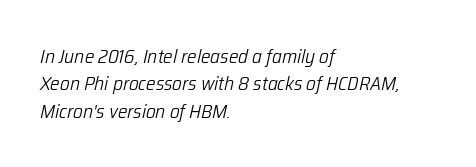
{"italic": "yes", "lean": "right", "slant_degrees": 12, "bold": "no", "underline": "no", "align": "left", "line_spacing": "normal", "line_spacing_ratio": 1.37, "letter_spacing": "normal", "letter_spacing_em": 0.0, "glyph_px": 20}
